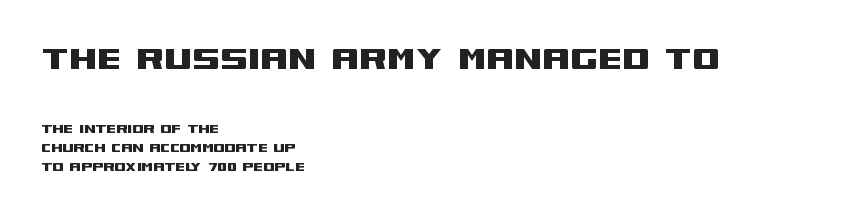
Q: Is the text italic (slanted)? A: No, it is upright.
Q: Is the typeface a serif or a sans-serif typeface? A: Sans-serif.
Q: Is the text underlined? A: No.
Q: How is the paragraph aligned? A: Left-aligned.
Q: Is the spacing between letters normal or unusually wide? A: Normal.
Q: Which block of text is set in a larger size, the first (top) or the second (bottom)? A: The first (top) one.
Q: Width (condensed, normal, or wide)? A: Wide.
Q: Stroke contrast? A: Medium.
Q: x-height? A: Large.
Q: Monospaced? A: No.
